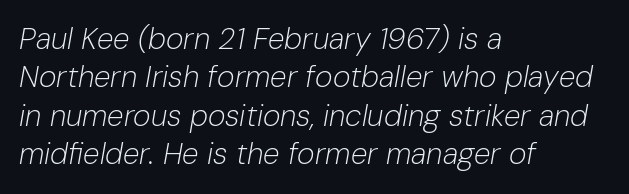
{"italic": "yes", "lean": "right", "slant_degrees": 10, "bold": "no", "weight": "light", "width": "normal", "stroke_contrast": "low", "x_height": "medium", "monospaced": "no", "underline": "no", "align": "left", "line_spacing": "normal", "line_spacing_ratio": 1.28, "letter_spacing": "normal", "letter_spacing_em": 0.0, "glyph_px": 30}
